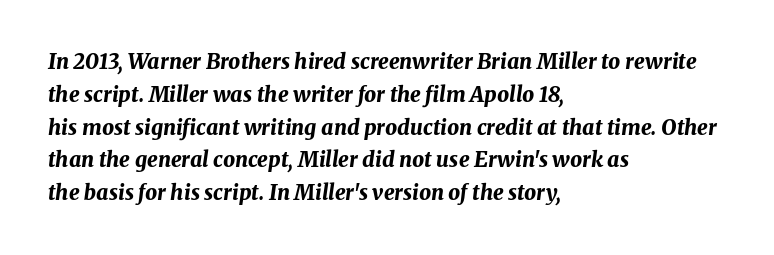
The image shows 21 px bold type, italic (leaning right); set left-aligned, normal line spacing (1.56x), normal letter spacing, not underlined.
